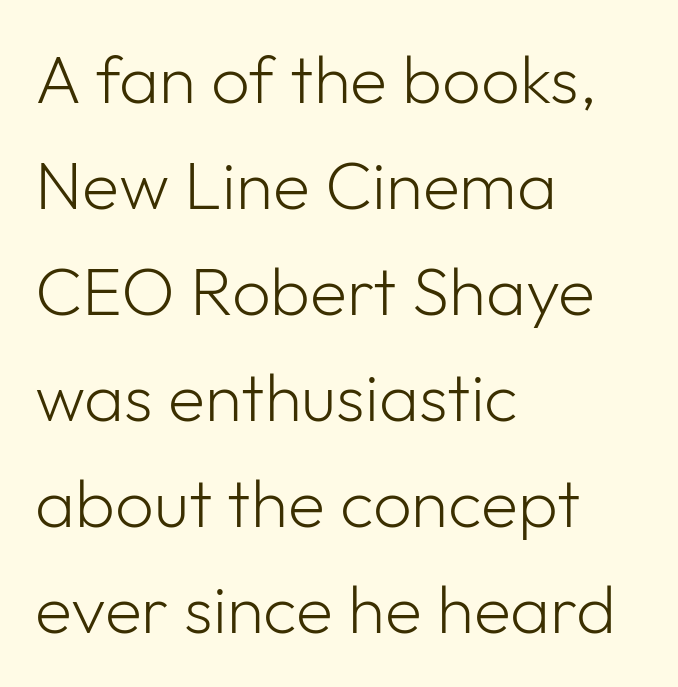
The image shows 68 px light sans-serif type, upright; set left-aligned, normal line spacing (1.56x), normal letter spacing, not underlined; low stroke contrast and a medium x-height.
